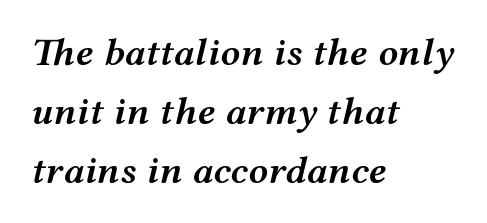
{"italic": "yes", "lean": "right", "slant_degrees": 12, "bold": "semi", "weight": "semibold", "width": "wide", "stroke_contrast": "medium", "x_height": "medium", "monospaced": "no", "underline": "no", "align": "left", "line_spacing": "normal", "line_spacing_ratio": 1.51, "letter_spacing": "normal", "letter_spacing_em": 0.0, "glyph_px": 39}
